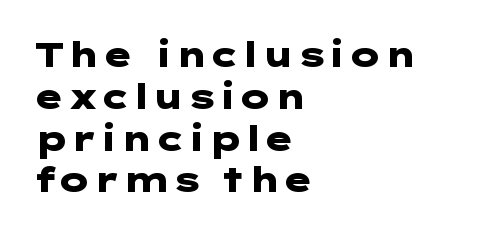
The image shows 34 px heavy, wide sans-serif type, upright; set left-aligned, line spacing 1.23x, normal letter spacing, not underlined; low stroke contrast and a medium x-height.
